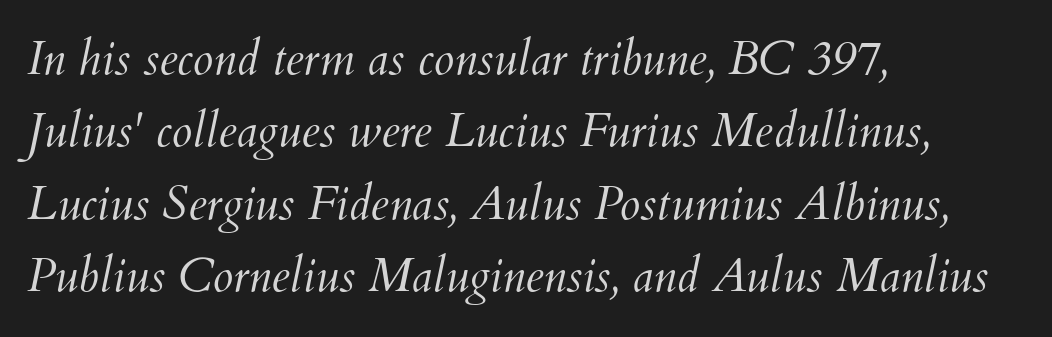
Q: Is the text bold? A: No.
Q: Is the text italic (slanted)? A: Yes, it leans right by about 12 degrees.
Q: Is the text underlined? A: No.
Q: How is the paragraph aligned? A: Left-aligned.
Q: Is the spacing between letters normal or unusually wide? A: Normal.
Q: Is the spacing between lines tight, normal or loose? A: Normal.
Q: Width (condensed, normal, or wide)? A: Normal.
Q: Stroke contrast? A: Medium.
Q: x-height? A: Small.
Q: Monospaced? A: No.
